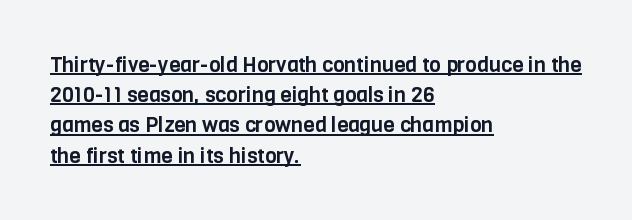
Default kerning and tracking; the words read as compact shapes. The passage shown stacks its lines at a standard gap. Beneath each row of characters lies a ruled line. Compared with a centered layout, this one pins lines to the left instead. Is there any slant? The stems are plumb.
